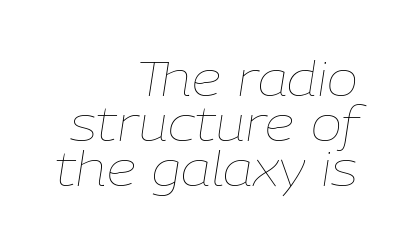
The line-height multiplier appears low, near solid setting. The rendering uses natural spacing where letterforms have individual widths. Type without underlining. Teacher's note: observe the even right margin — that is flush-right alignment. The axis of the letterforms is tilted away from vertical.
